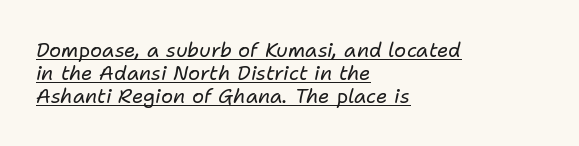
Q: Is the text bold? A: No.
Q: Is the text italic (slanted)? A: Yes, it leans right by about 11 degrees.
Q: Is the text underlined? A: Yes.
Q: How is the paragraph aligned? A: Left-aligned.
Q: Is the spacing between letters normal or unusually wide? A: Normal.
Q: Is the spacing between lines tight, normal or loose? A: Tight.
